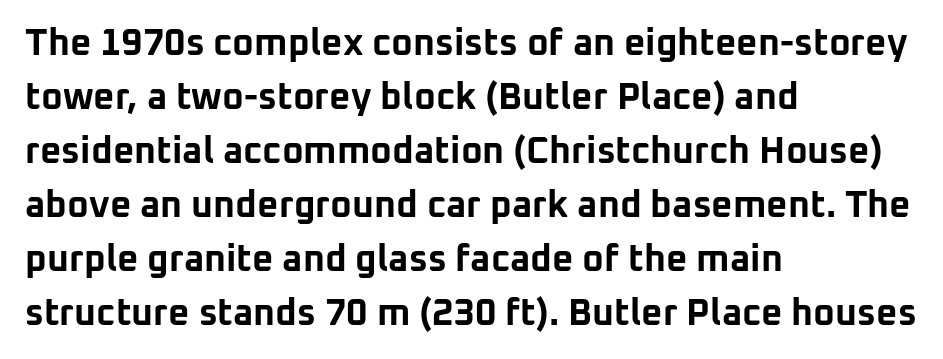
Horizontally, the lines are justified to the leading edge only. Descender tails drop into unmarked territory. Tall strokes in this sample are plumb rather than angled. Proportional: the letters do not fall into vertical columns. The leading is moderate, giving the passage an even texture.
